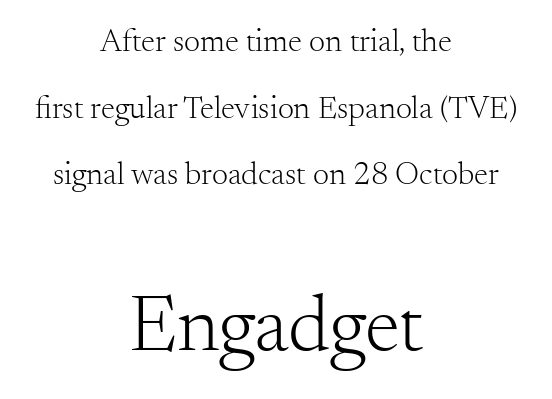
Vertical spacing — loose. Visually the block forms a symmetrical silhouette, jagged on both flanks. This rendering leaves character spacing at its baseline value. The face used here is proportionally spaced, like ordinary book or web type.
